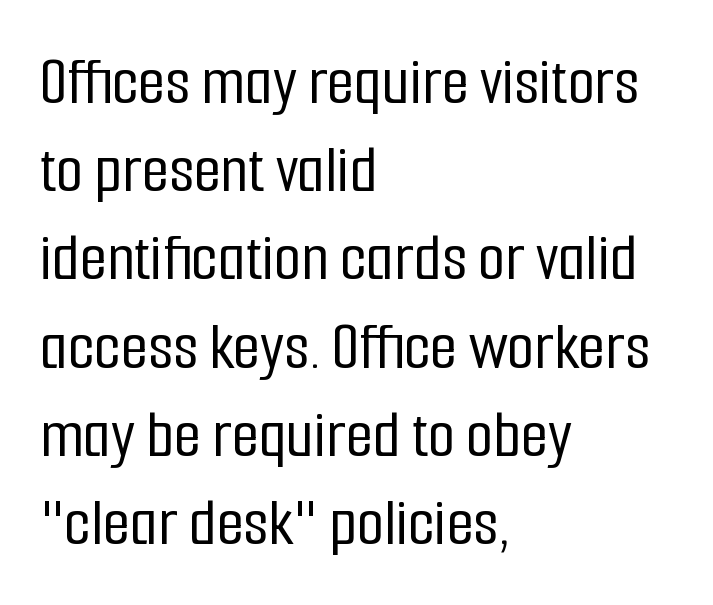
Words appear dense and cohesive because spacing is normal. Interline gaps are of average width in this sample. This is sans-serif lettering, the kind often seen on screens and signage. Where is the straight margin? On the left.
